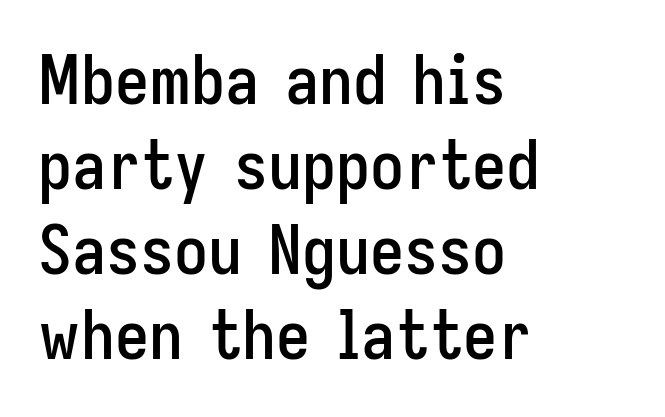
The image shows 68 px condensed sans-serif type, upright; set left-aligned, normal line spacing (1.25x), normal letter spacing, not underlined; low stroke contrast and a medium x-height.
